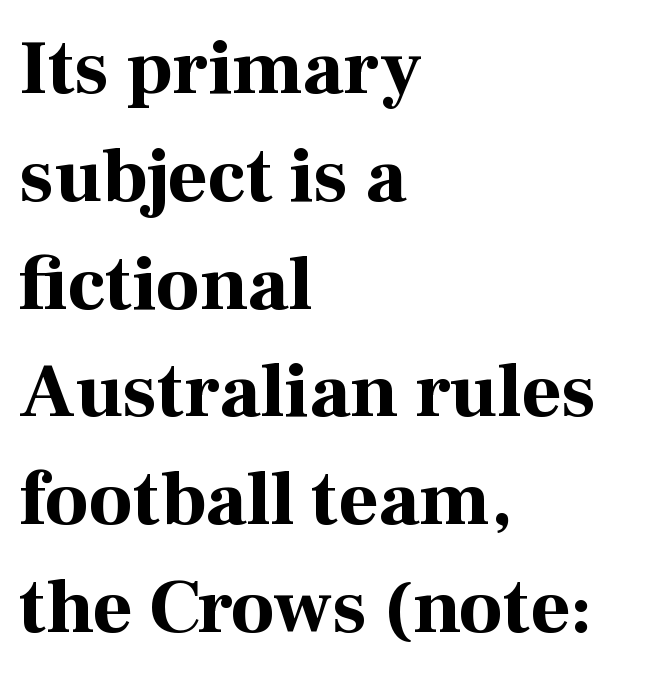
Q: Is the text bold? A: Yes.
Q: Is the text italic (slanted)? A: No, it is upright.
Q: Is the typeface a serif or a sans-serif typeface? A: Serif.
Q: Is the text underlined? A: No.
Q: How is the paragraph aligned? A: Left-aligned.
Q: Is the spacing between letters normal or unusually wide? A: Normal.
Q: Is the spacing between lines tight, normal or loose? A: Normal.
Q: Width (condensed, normal, or wide)? A: Normal.
Q: Stroke contrast? A: High.
Q: x-height? A: Medium.
Q: Monospaced? A: No.
